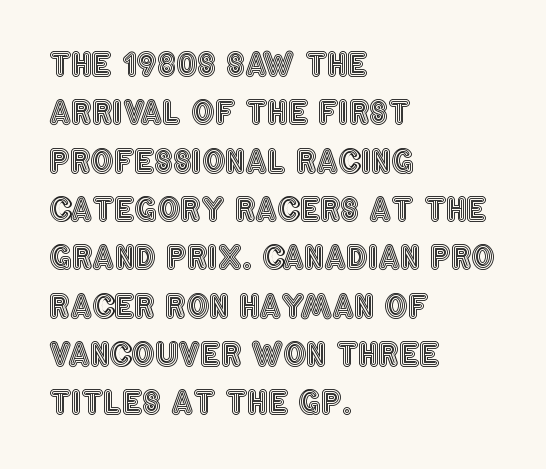
Every row of glyphs begins at an identical x-position on the left. This is roman type, the default non-slanted kind. Look at the tracking — it's just the regular setting, nothing added. Compared with typical paragraphs, the rows here are spaced about the same. The zone under the glyphs is completely vacant.
